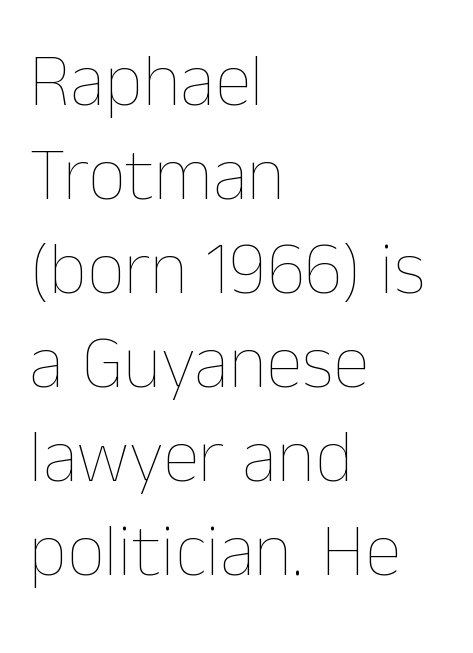
Q: Is the text bold? A: No.
Q: Is the text italic (slanted)? A: No, it is upright.
Q: Is the text underlined? A: No.
Q: How is the paragraph aligned? A: Left-aligned.
Q: Is the spacing between letters normal or unusually wide? A: Normal.
Q: Is the spacing between lines tight, normal or loose? A: Normal.
Q: Width (condensed, normal, or wide)? A: Normal.
Q: Stroke contrast? A: Low.
Q: x-height? A: Medium.
Q: Monospaced? A: No.
